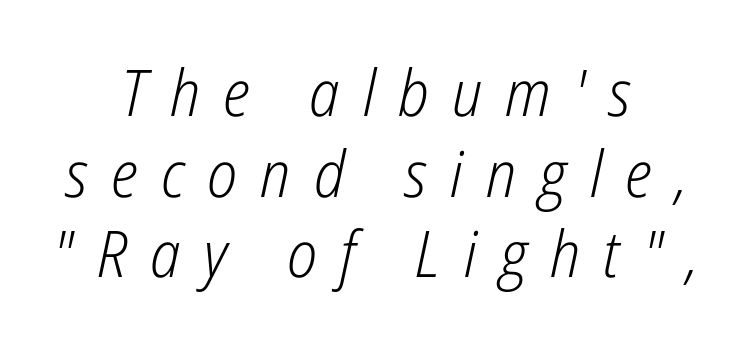
{"italic": "yes", "lean": "right", "slant_degrees": 12, "bold": "no", "weight": "light", "width": "condensed", "stroke_contrast": "low", "x_height": "medium", "monospaced": "no", "underline": "no", "align": "center", "line_spacing": "normal", "line_spacing_ratio": 1.26, "letter_spacing": "wide", "letter_spacing_em": 0.36, "glyph_px": 64}
